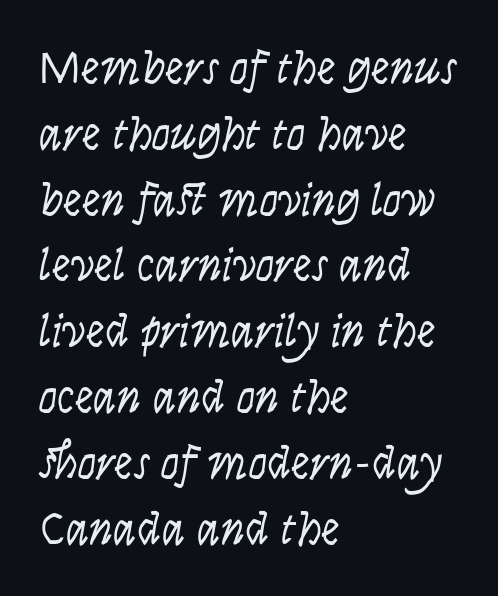
Any mark beneath the type? The region is blank. You could not count columns in this text — the font is proportionally spaced. Would a proofreader flag this as italicized? Yes. Is there much room between lines? A standard amount, neither cramped nor airy.
